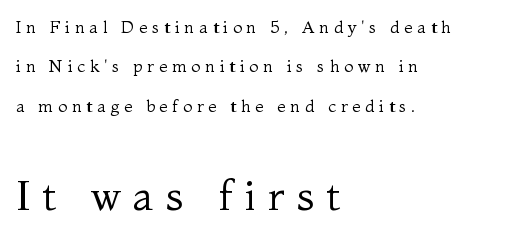
The image shows 42 px regular-weight serif type, upright; set left-aligned, loose line spacing (2.32x), unusually wide letter spacing (+0.28 em), not underlined; the second (bottom) block is 2.47x larger; medium stroke contrast and a medium x-height.
